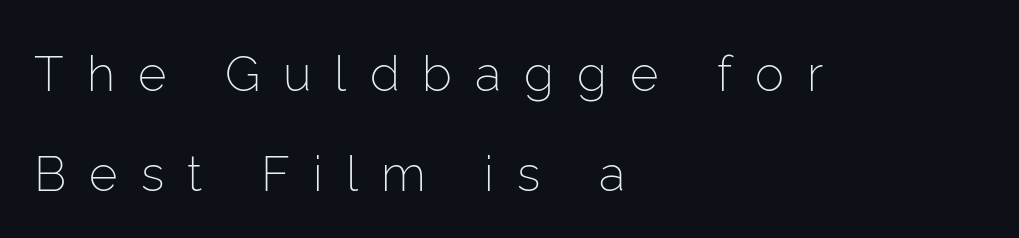
Q: Is the text bold? A: No.
Q: Is the text italic (slanted)? A: No, it is upright.
Q: Is the typeface a serif or a sans-serif typeface? A: Sans-serif.
Q: Is the text underlined? A: No.
Q: How is the paragraph aligned? A: Left-aligned.
Q: Is the spacing between letters normal or unusually wide? A: Unusually wide.
Q: Is the spacing between lines tight, normal or loose? A: Loose.
Q: Width (condensed, normal, or wide)? A: Normal.
Q: Stroke contrast? A: Low.
Q: x-height? A: Medium.
Q: Monospaced? A: No.
